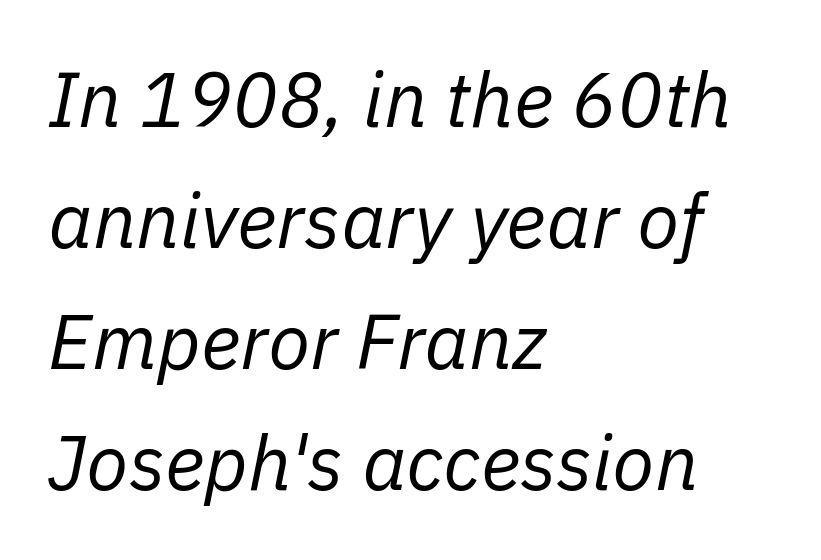
Q: Is the text bold? A: No.
Q: Is the text italic (slanted)? A: Yes, it leans right by about 11 degrees.
Q: Is the text underlined? A: No.
Q: How is the paragraph aligned? A: Left-aligned.
Q: Is the spacing between letters normal or unusually wide? A: Normal.
Q: Is the spacing between lines tight, normal or loose? A: Normal.
Q: Width (condensed, normal, or wide)? A: Normal.
Q: Stroke contrast? A: Low.
Q: x-height? A: Medium.
Q: Monospaced? A: No.
